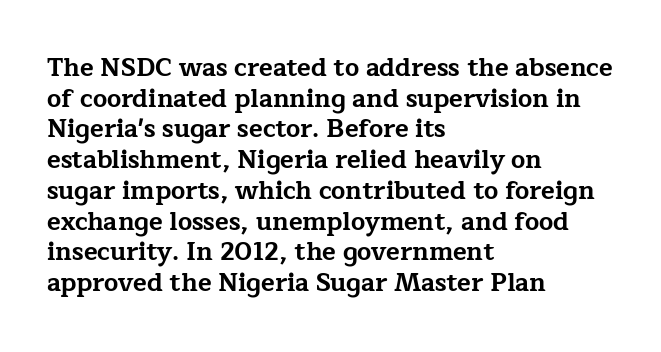
Q: Is the text bold? A: Yes.
Q: Is the text italic (slanted)? A: No, it is upright.
Q: Is the text underlined? A: No.
Q: How is the paragraph aligned? A: Left-aligned.
Q: Is the spacing between letters normal or unusually wide? A: Normal.
